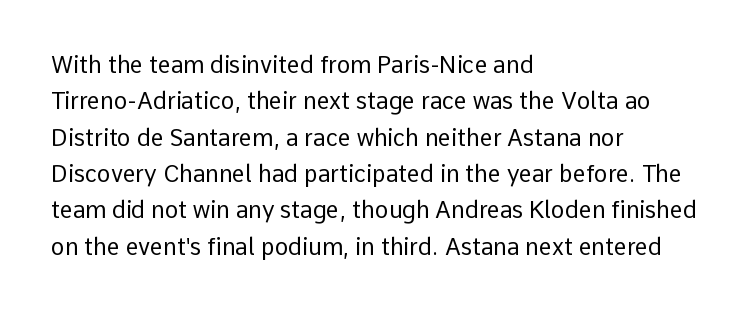
Compared with typical paragraphs, the rows here are spaced about the same. The letterforms sit at book weight or below. Ascenders rise straight up at ninety degrees. The lines are quadded left. Check the space under the baseline: it is left empty. Tracking value appears to be zero — textbook default spacing.
